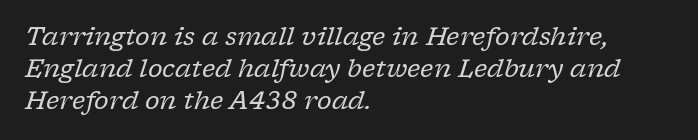
Is the block centered? No — it sits flush against the left margin. This reads as an unemphasized weight, regular at the heaviest. This sample uses plain, unmodified letter spacing. The leading is moderate, giving the passage an even texture. Observe the lean: these are italic letterforms.
